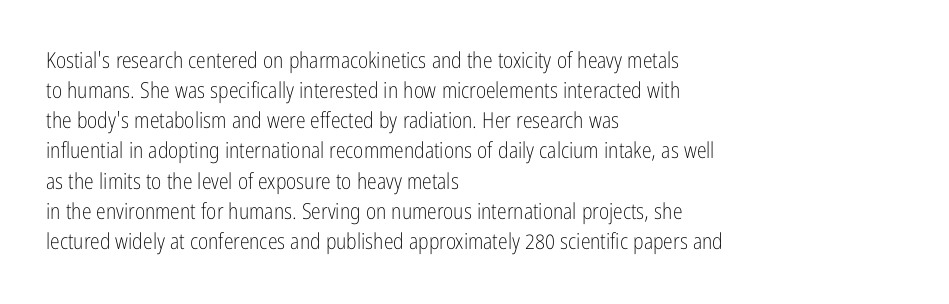
The letterforms sit shoulder to shoulder at normal distance. The space directly below the letters is spotless. Counters stay open thanks to moderate or lighter strokes. The vertical gap from one line to the next is medium. Ascenders rise straight up at ninety degrees. The ragged edge is on the right, which tells us the setting is flush left.
